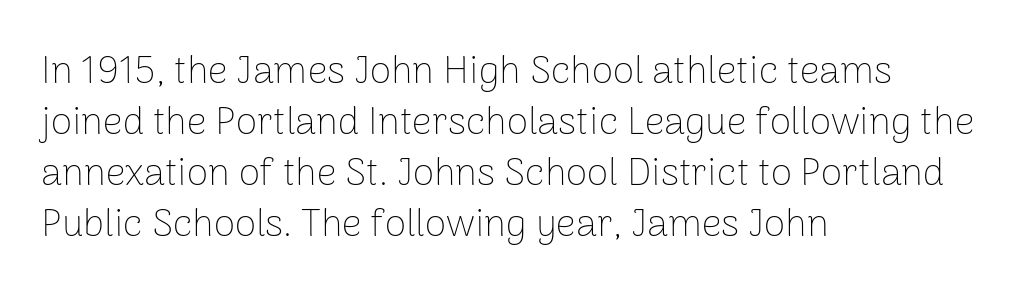
The image shows 39 px thin sans-serif type, upright; set left-aligned, normal line spacing (1.31x), normal letter spacing, not underlined; low stroke contrast and a medium x-height.
